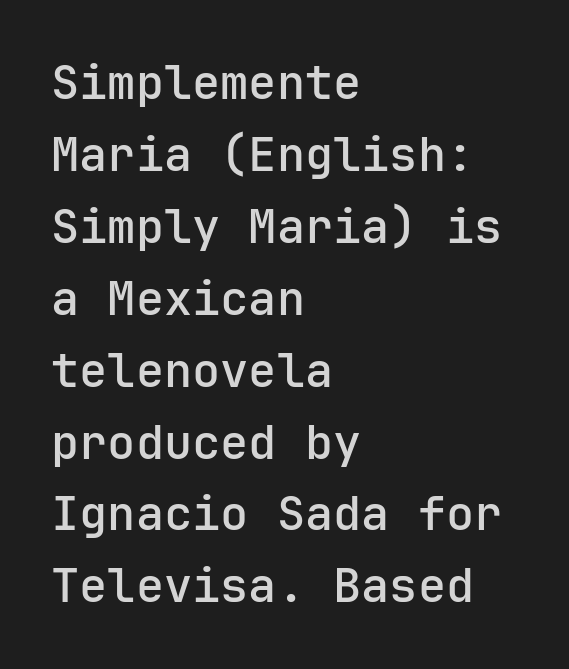
{"serif": "no", "italic": "no", "width": "normal", "stroke_contrast": "low", "x_height": "medium", "monospaced": "yes", "underline": "no", "align": "left", "line_spacing": "normal", "line_spacing_ratio": 1.53, "letter_spacing": "normal", "letter_spacing_em": 0.0, "glyph_px": 47}
